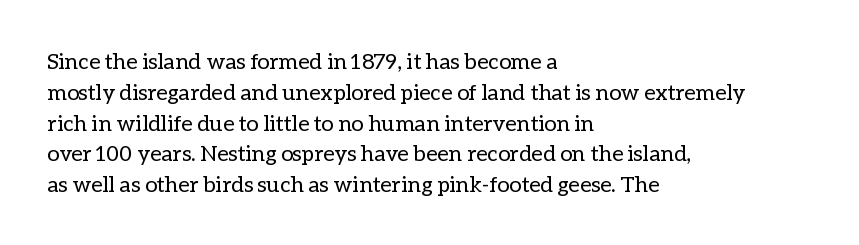
Q: Is the text bold? A: No.
Q: Is the text italic (slanted)? A: No, it is upright.
Q: Is the text underlined? A: No.
Q: How is the paragraph aligned? A: Left-aligned.
Q: Is the spacing between letters normal or unusually wide? A: Normal.
Q: Is the spacing between lines tight, normal or loose? A: Normal.
